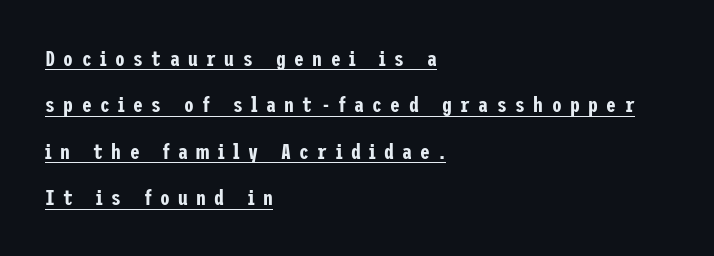
The image shows 22 px text type, upright; set left-aligned, loose line spacing (2.11x), unusually wide letter spacing (+0.38 em), underlined.
